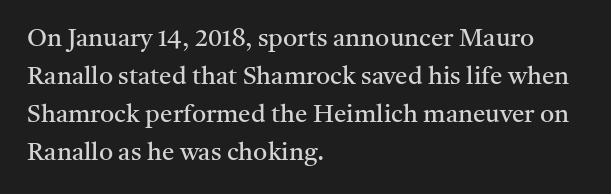
The font's upright variant was chosen for this text. The specimen omits any rule beneath the text block's lines. All the whitespace from short lines collects on the right. Tracking here is standard; glyphs follow each other at the usual distance.
